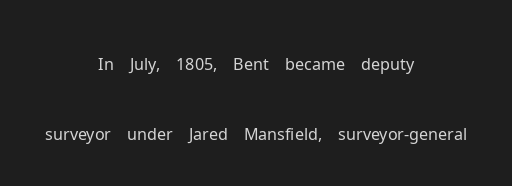
The image shows 33 px light sans-serif type, upright; set centered, loose line spacing (2.11x), normal letter spacing, not underlined; low stroke contrast and a medium x-height.
